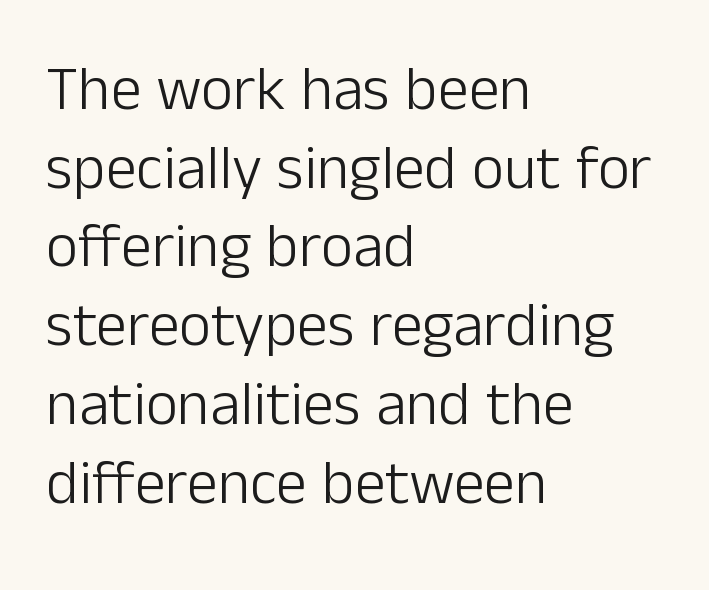
Q: Is the text bold? A: No.
Q: Is the text italic (slanted)? A: No, it is upright.
Q: Is the typeface a serif or a sans-serif typeface? A: Sans-serif.
Q: Is the text underlined? A: No.
Q: How is the paragraph aligned? A: Left-aligned.
Q: Is the spacing between letters normal or unusually wide? A: Normal.
Q: Is the spacing between lines tight, normal or loose? A: Normal.
Q: Width (condensed, normal, or wide)? A: Normal.
Q: Stroke contrast? A: Low.
Q: x-height? A: Medium.
Q: Monospaced? A: No.
